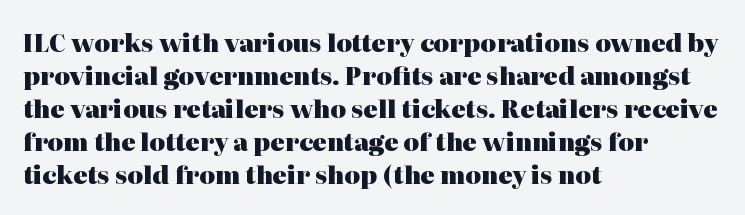
Q: Is the text bold? A: Yes.
Q: Is the text italic (slanted)? A: No, it is upright.
Q: Is the text underlined? A: No.
Q: How is the paragraph aligned? A: Left-aligned.
Q: Is the spacing between letters normal or unusually wide? A: Normal.
Q: Is the spacing between lines tight, normal or loose? A: Normal.
